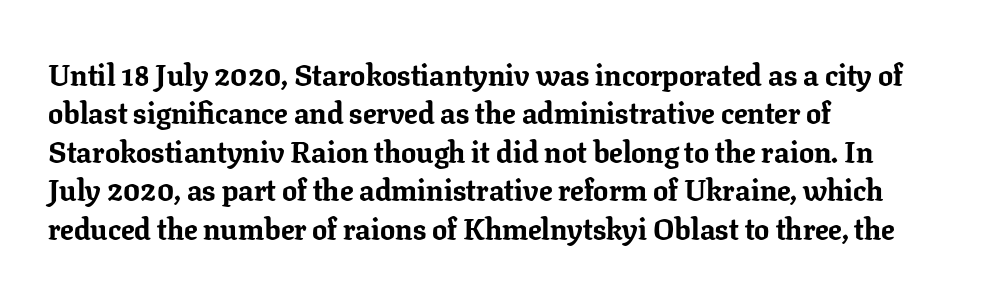
Q: Is the text bold? A: Yes.
Q: Is the text italic (slanted)? A: No, it is upright.
Q: Is the typeface a serif or a sans-serif typeface? A: Serif.
Q: Is the text underlined? A: No.
Q: How is the paragraph aligned? A: Left-aligned.
Q: Is the spacing between letters normal or unusually wide? A: Normal.
Q: Is the spacing between lines tight, normal or loose? A: Normal.
Q: Width (condensed, normal, or wide)? A: Normal.
Q: Stroke contrast? A: Low.
Q: x-height? A: Medium.
Q: Monospaced? A: No.
